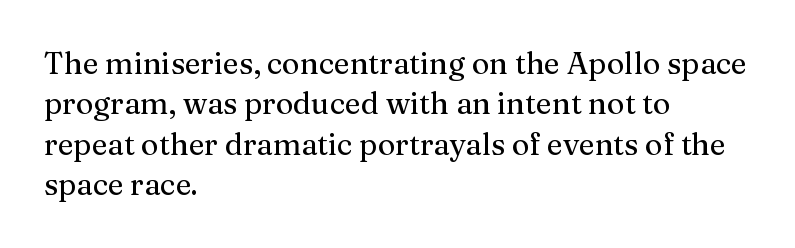
Q: Is the text italic (slanted)? A: No, it is upright.
Q: Is the typeface a serif or a sans-serif typeface? A: Serif.
Q: Is the text underlined? A: No.
Q: How is the paragraph aligned? A: Left-aligned.
Q: Is the spacing between letters normal or unusually wide? A: Normal.
Q: Is the spacing between lines tight, normal or loose? A: Normal.
Q: Width (condensed, normal, or wide)? A: Normal.
Q: Stroke contrast? A: Medium.
Q: x-height? A: Medium.
Q: Monospaced? A: No.
